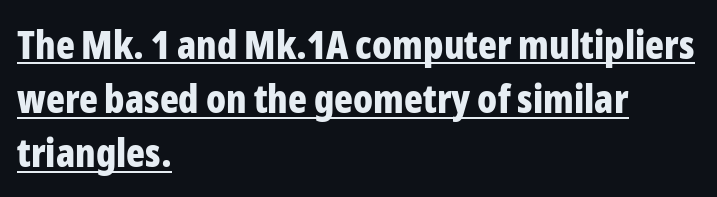
Q: Is the text bold? A: Yes.
Q: Is the text italic (slanted)? A: No, it is upright.
Q: Is the typeface a serif or a sans-serif typeface? A: Sans-serif.
Q: Is the text underlined? A: Yes.
Q: How is the paragraph aligned? A: Left-aligned.
Q: Is the spacing between letters normal or unusually wide? A: Normal.
Q: Is the spacing between lines tight, normal or loose? A: Normal.
Q: Width (condensed, normal, or wide)? A: Condensed.
Q: Stroke contrast? A: Low.
Q: x-height? A: Medium.
Q: Monospaced? A: No.
